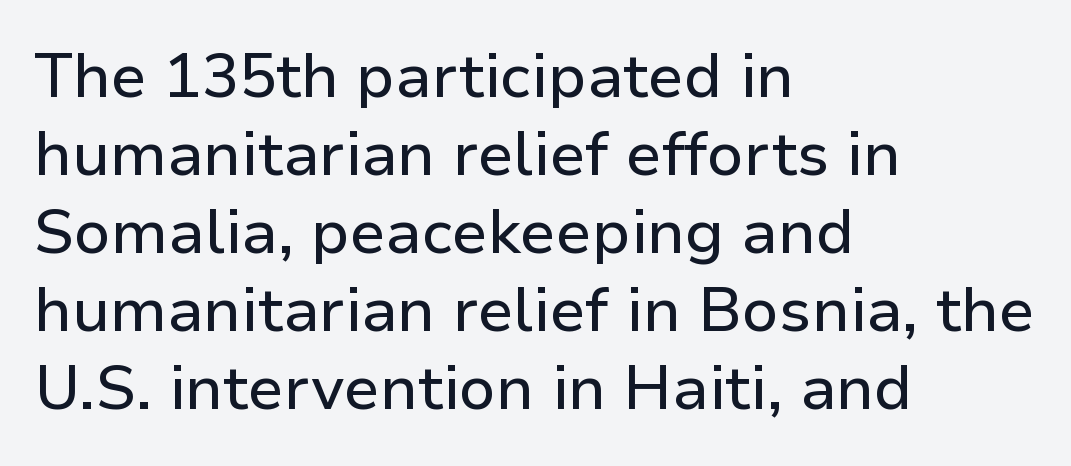
The image shows 62 px sans-serif type, upright; set left-aligned, normal line spacing (1.26x), normal letter spacing, not underlined; low stroke contrast and a medium x-height.
